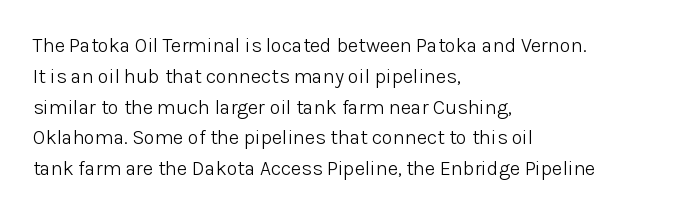
Q: Is the text bold? A: No.
Q: Is the text italic (slanted)? A: No, it is upright.
Q: Is the text underlined? A: No.
Q: How is the paragraph aligned? A: Left-aligned.
Q: Is the spacing between letters normal or unusually wide? A: Normal.
Q: Is the spacing between lines tight, normal or loose? A: Normal.
